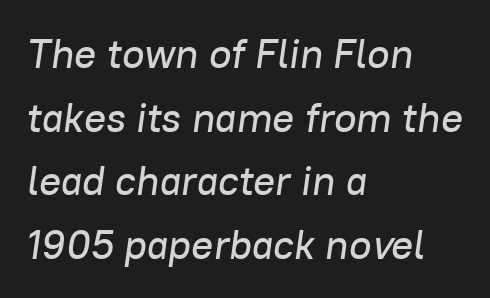
{"italic": "yes", "lean": "right", "slant_degrees": 8, "width": "normal", "stroke_contrast": "low", "x_height": "medium", "monospaced": "no", "underline": "no", "align": "left", "line_spacing": "normal", "line_spacing_ratio": 1.55, "letter_spacing": "normal", "letter_spacing_em": 0.0, "glyph_px": 41}
